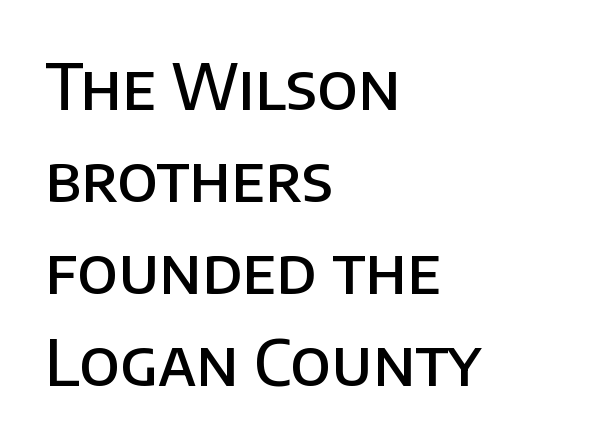
{"serif": "no", "italic": "no", "bold": "semi", "weight": "semibold", "width": "normal", "stroke_contrast": "low", "x_height": "large", "monospaced": "no", "underline": "no", "align": "left", "line_spacing": "normal", "line_spacing_ratio": 1.46, "letter_spacing": "normal", "letter_spacing_em": 0.0, "glyph_px": 63}
